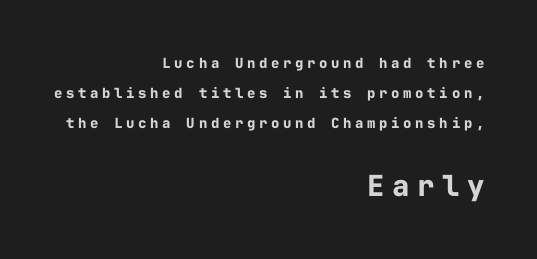
{"serif": "no", "italic": "no", "bold": "yes", "weight": "bold", "width": "normal", "stroke_contrast": "low", "x_height": "medium", "monospaced": "yes", "underline": "no", "align": "right", "line_spacing": "loose", "line_spacing_ratio": 2.15, "letter_spacing": "wide", "letter_spacing_em": 0.26, "larger_block": "second", "size_ratio": 2.07, "glyph_px": 29}
